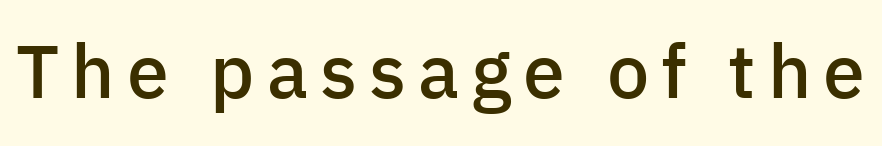
The image shows 75 px semibold sans-serif type, upright; set not underlined; low stroke contrast and a medium x-height.
